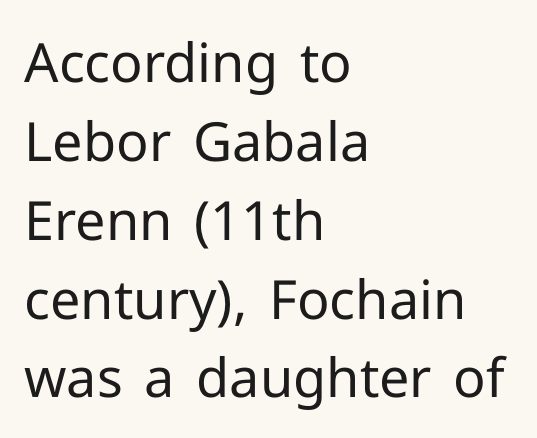
Q: Is the text bold? A: No.
Q: Is the text italic (slanted)? A: No, it is upright.
Q: Is the typeface a serif or a sans-serif typeface? A: Sans-serif.
Q: Is the text underlined? A: No.
Q: How is the paragraph aligned? A: Left-aligned.
Q: Is the spacing between letters normal or unusually wide? A: Normal.
Q: Is the spacing between lines tight, normal or loose? A: Normal.
Q: Width (condensed, normal, or wide)? A: Normal.
Q: Stroke contrast? A: Low.
Q: x-height? A: Medium.
Q: Monospaced? A: No.
